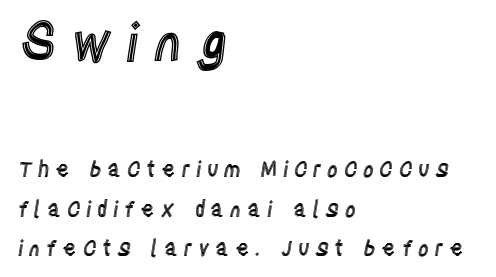
{"width": "condensed", "x_height": "large", "monospaced": "no", "underline": "no", "align": "left", "line_spacing_ratio": 1.88, "letter_spacing": "wide", "letter_spacing_em": 0.26, "larger_block": "first", "size_ratio": 2.52, "glyph_px": 53}
